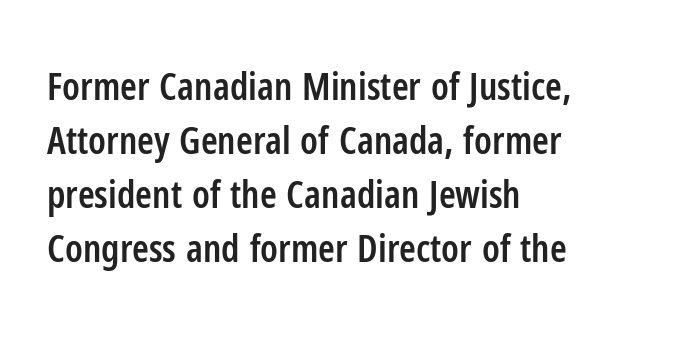
Q: Is the text bold? A: Semi-bold.
Q: Is the text italic (slanted)? A: No, it is upright.
Q: Is the typeface a serif or a sans-serif typeface? A: Sans-serif.
Q: Is the text underlined? A: No.
Q: How is the paragraph aligned? A: Left-aligned.
Q: Is the spacing between letters normal or unusually wide? A: Normal.
Q: Is the spacing between lines tight, normal or loose? A: Normal.
Q: Width (condensed, normal, or wide)? A: Condensed.
Q: Stroke contrast? A: Low.
Q: x-height? A: Medium.
Q: Monospaced? A: No.
